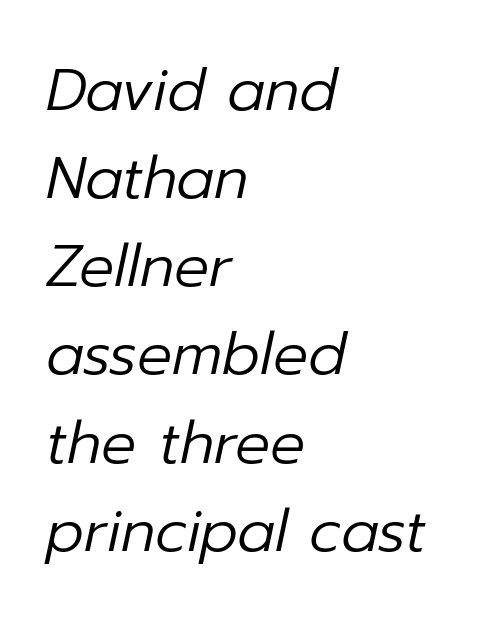
The image shows 58 px regular-weight type, italic (leaning right); set left-aligned, normal line spacing (1.52x), normal letter spacing, not underlined; low stroke contrast and a medium x-height.
